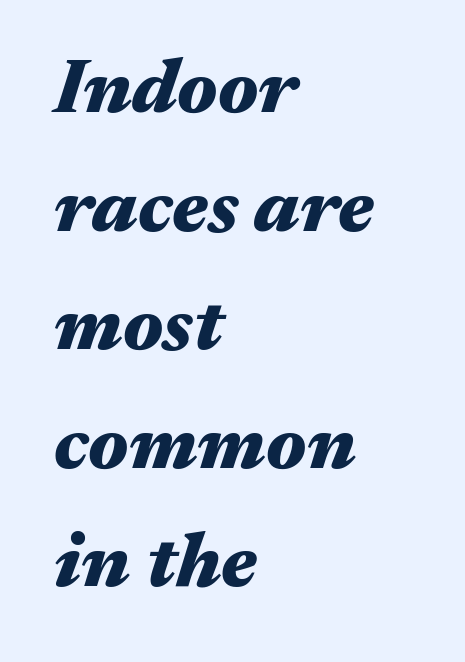
{"italic": "yes", "lean": "right", "slant_degrees": 17, "bold": "yes", "weight": "heavy", "width": "wide", "stroke_contrast": "medium", "x_height": "medium", "monospaced": "no", "underline": "no", "align": "left", "line_spacing": "normal", "line_spacing_ratio": 1.52, "letter_spacing": "normal", "letter_spacing_em": 0.0, "glyph_px": 78}
